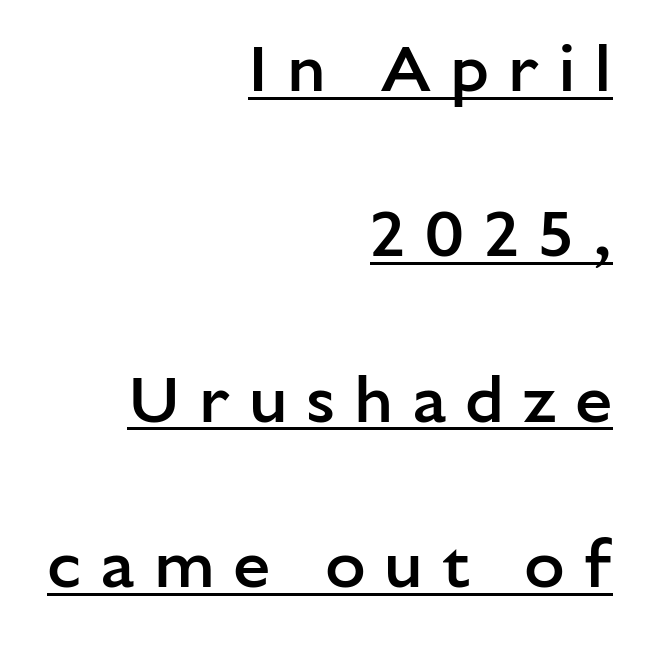
The image shows 67 px semibold sans-serif type, upright; set right-aligned, loose line spacing (2.47x), unusually wide letter spacing (+0.28 em), underlined; low stroke contrast and a medium x-height.
